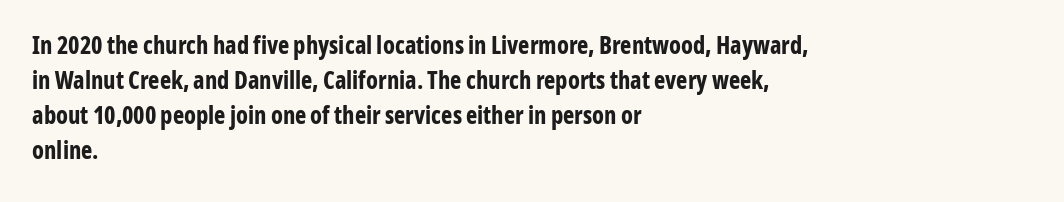
{"italic": "no", "bold": "yes", "underline": "no", "align": "left", "line_spacing": "normal", "line_spacing_ratio": 1.46, "letter_spacing": "normal", "letter_spacing_em": 0.0, "glyph_px": 24}
